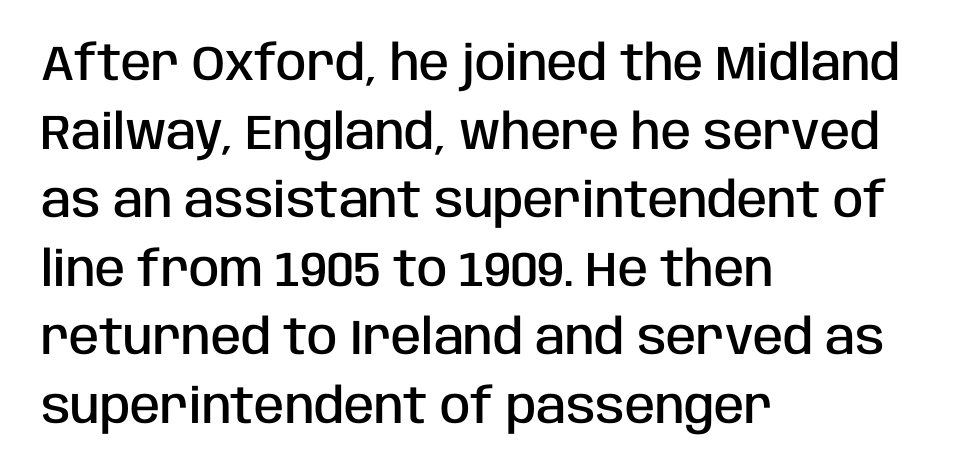
Q: Is the text bold? A: Semi-bold.
Q: Is the text italic (slanted)? A: No, it is upright.
Q: Is the typeface a serif or a sans-serif typeface? A: Sans-serif.
Q: Is the text underlined? A: No.
Q: How is the paragraph aligned? A: Left-aligned.
Q: Is the spacing between letters normal or unusually wide? A: Normal.
Q: Is the spacing between lines tight, normal or loose? A: Normal.
Q: Width (condensed, normal, or wide)? A: Condensed.
Q: Stroke contrast? A: Low.
Q: x-height? A: Large.
Q: Monospaced? A: No.
